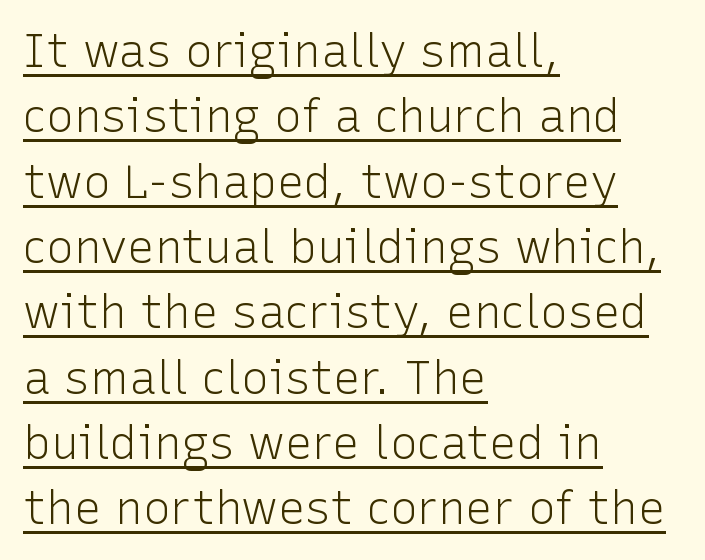
The image shows 46 px light sans-serif type, upright; set left-aligned, normal line spacing (1.42x), normal letter spacing, underlined; low stroke contrast and a medium x-height.
